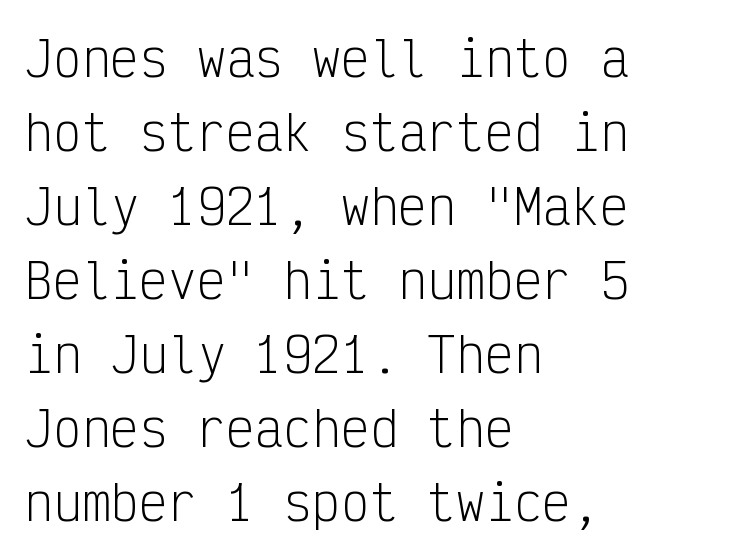
The image shows 48 px light, condensed sans-serif type, upright, monospaced; set left-aligned, normal line spacing (1.54x), normal letter spacing, not underlined; low stroke contrast and a medium x-height.
